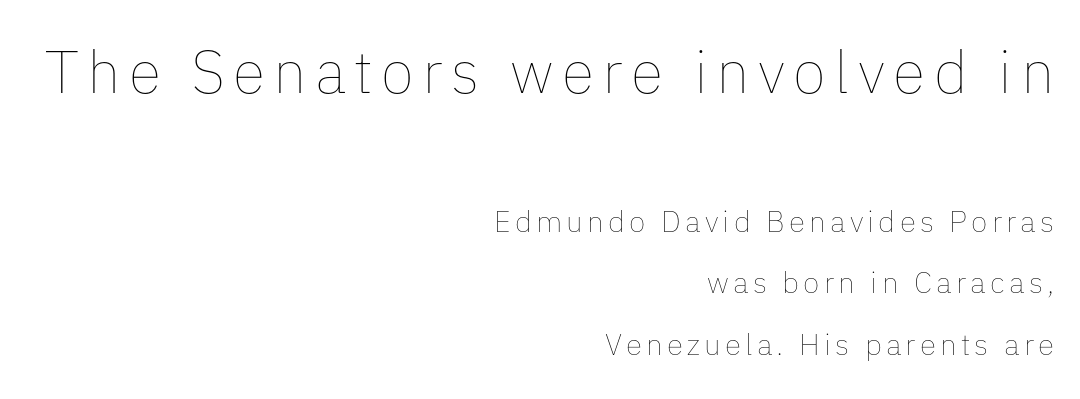
A great deal of white space separates one row of letters from the next. This sample has the flowing, uneven cadence of proportional lettering. Stroke mass is kept to a normal reading level or below. A roman cut, with each character standing at attention.
